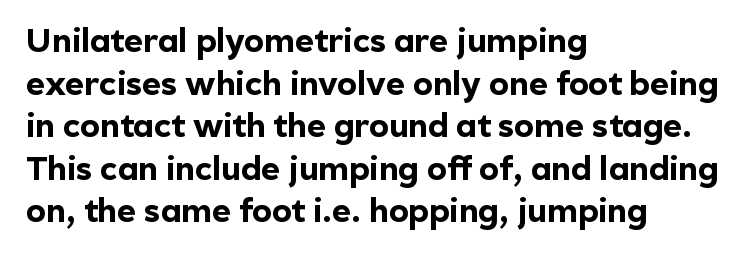
The image shows 33 px bold sans-serif type, upright; set left-aligned, normal line spacing (1.29x), normal letter spacing, not underlined; a medium x-height.
